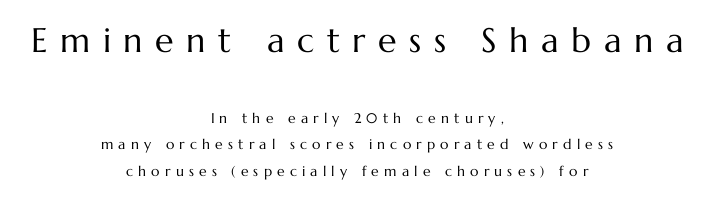
{"italic": "no", "bold": "no", "weight": "regular", "width": "normal", "stroke_contrast": "medium", "x_height": "medium", "monospaced": "no", "underline": "no", "align": "center", "line_spacing_ratio": 1.88, "letter_spacing": "wide", "letter_spacing_em": 0.37, "larger_block": "first", "size_ratio": 2.43, "glyph_px": 34}
